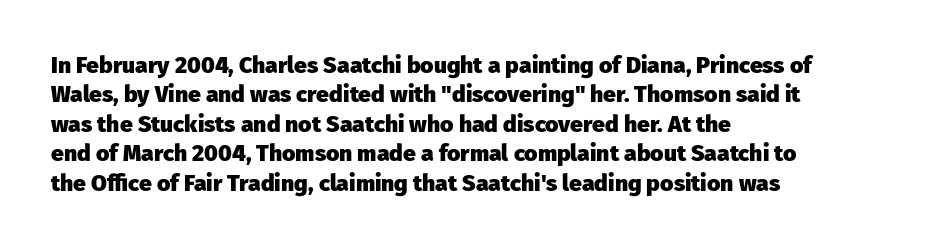
Q: Is the text bold? A: Yes.
Q: Is the text italic (slanted)? A: No, it is upright.
Q: Is the text underlined? A: No.
Q: How is the paragraph aligned? A: Left-aligned.
Q: Is the spacing between letters normal or unusually wide? A: Normal.
Q: Is the spacing between lines tight, normal or loose? A: Normal.
